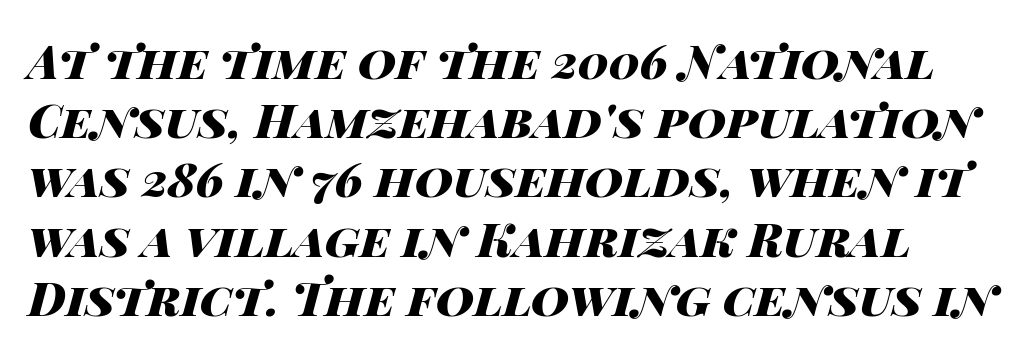
Q: Is the text bold? A: Yes.
Q: Is the text italic (slanted)? A: Yes, it leans right by about 14 degrees.
Q: Is the text underlined? A: No.
Q: Is the spacing between letters normal or unusually wide? A: Normal.
Q: Is the spacing between lines tight, normal or loose? A: Normal.
Q: Width (condensed, normal, or wide)? A: Wide.
Q: Stroke contrast? A: High.
Q: x-height? A: Large.
Q: Monospaced? A: No.
